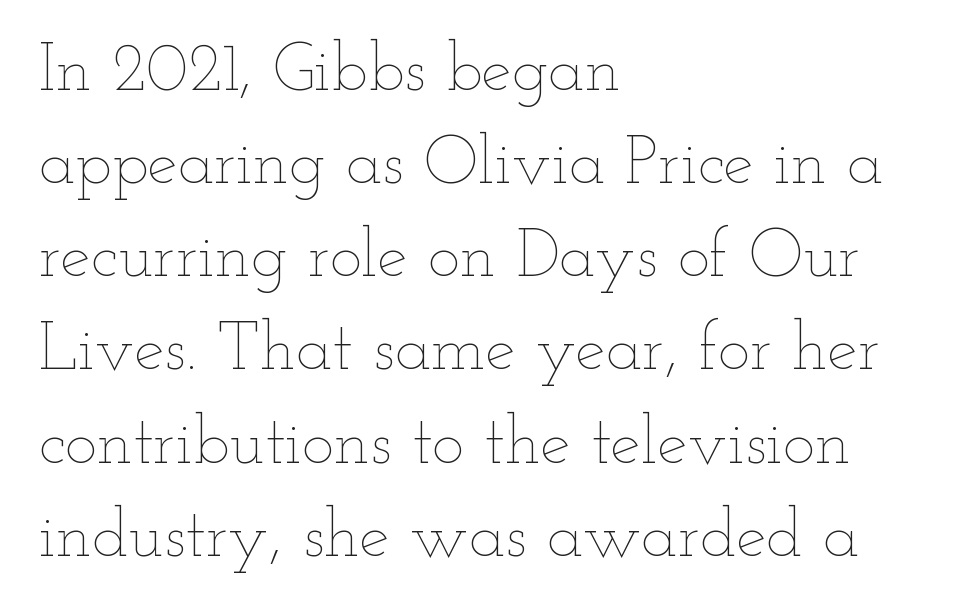
The image shows 68 px thin, wide type, upright; set left-aligned, normal line spacing (1.37x), normal letter spacing, not underlined; low stroke contrast and a small x-height.
